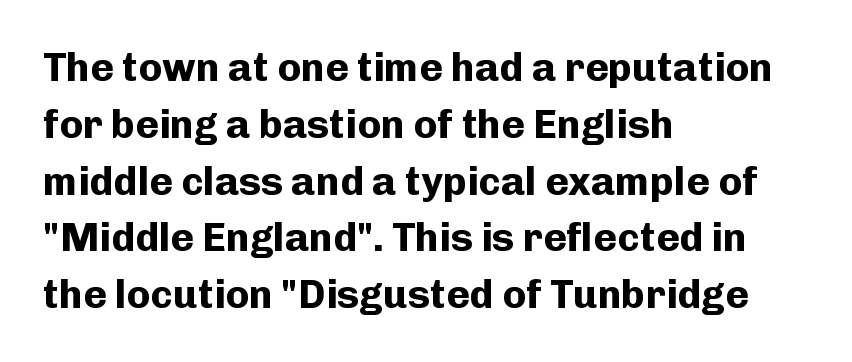
{"serif": "no", "italic": "no", "bold": "yes", "weight": "bold", "width": "normal", "stroke_contrast": "low", "x_height": "medium", "monospaced": "no", "underline": "no", "align": "left", "line_spacing": "normal", "line_spacing_ratio": 1.42, "letter_spacing": "normal", "letter_spacing_em": 0.0, "glyph_px": 40}
